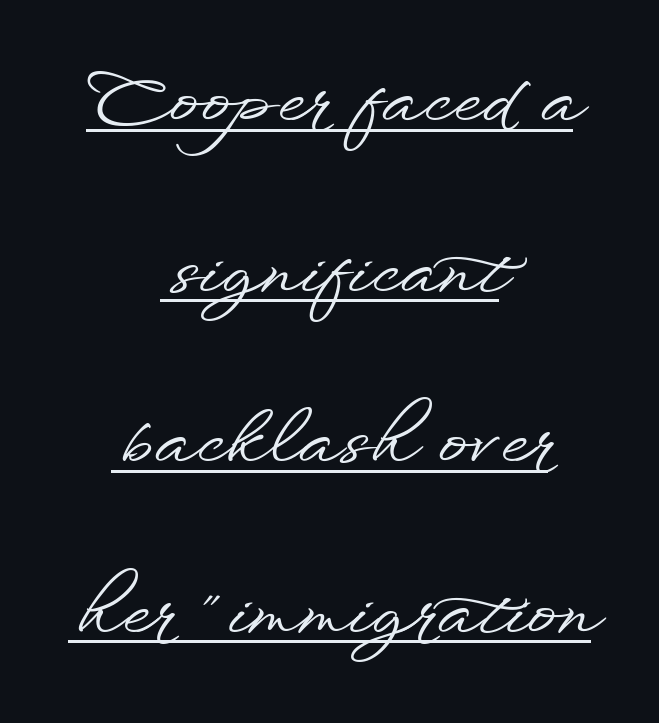
The image shows 72 px wide sans-serif type; set centered, loose line spacing (2.37x), normal letter spacing, underlined; low stroke contrast and a small x-height.
